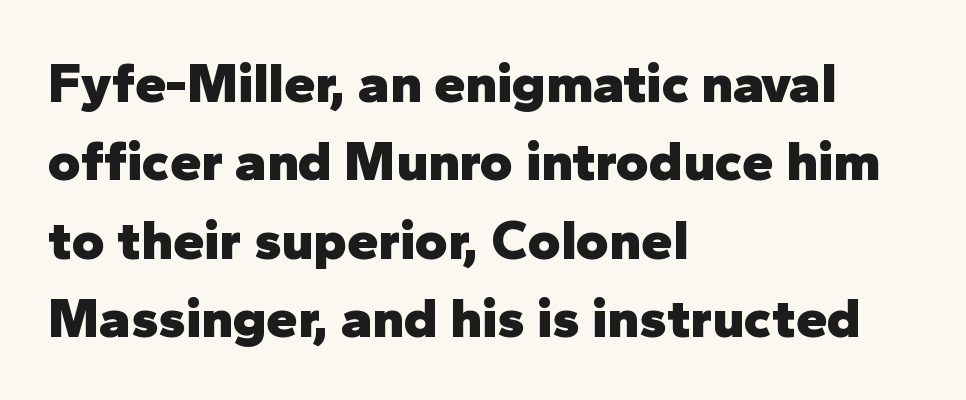
Q: Is the text bold? A: Yes.
Q: Is the text italic (slanted)? A: No, it is upright.
Q: Is the typeface a serif or a sans-serif typeface? A: Sans-serif.
Q: Is the text underlined? A: No.
Q: How is the paragraph aligned? A: Left-aligned.
Q: Is the spacing between letters normal or unusually wide? A: Normal.
Q: Is the spacing between lines tight, normal or loose? A: Normal.
Q: Width (condensed, normal, or wide)? A: Normal.
Q: Stroke contrast? A: Low.
Q: x-height? A: Medium.
Q: Monospaced? A: No.
